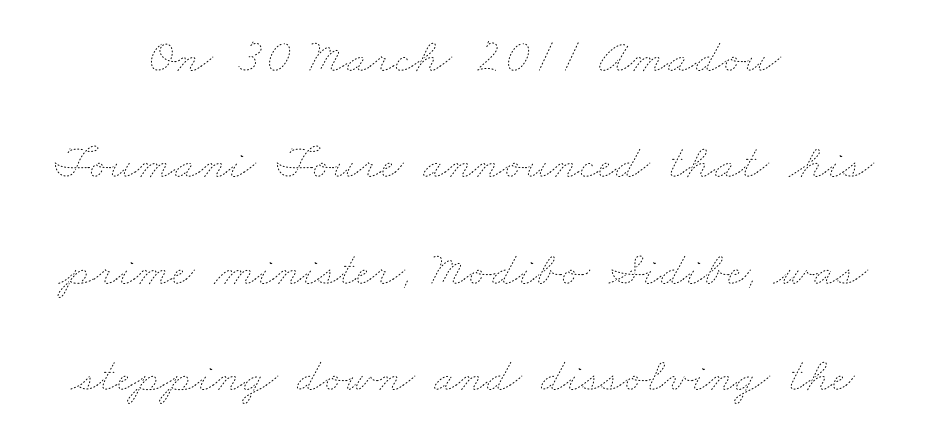
{"bold": "no", "weight": "thin", "width": "wide", "stroke_contrast": "low", "x_height": "small", "monospaced": "no", "underline": "no", "align": "center", "line_spacing": "loose", "line_spacing_ratio": 2.17, "letter_spacing": "normal", "letter_spacing_em": 0.0, "glyph_px": 49}
